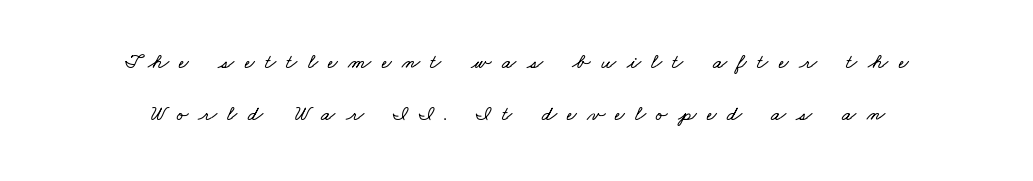
The image shows 21 px text type; set centered, loose line spacing (2.5x), unusually wide letter spacing (+0.5 em), not underlined.
